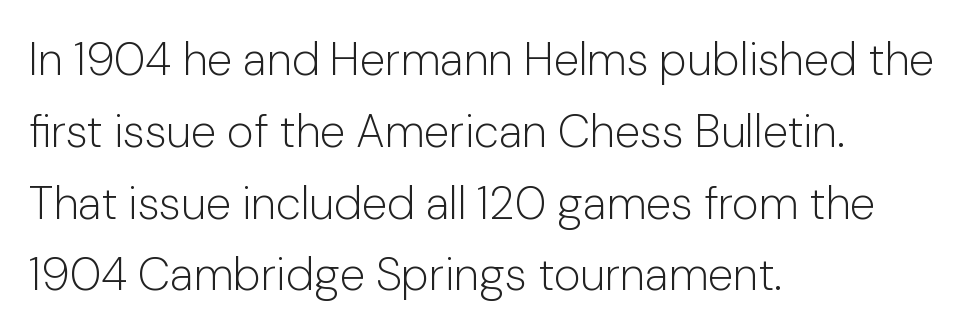
This sample has the flowing, uneven cadence of proportional lettering. Ascenders rise straight up at ninety degrees. The type is set solid horizontally, with unmodified tracking. Classification — sans serif. Does the copy run flush right? No — it runs flush left. Successive baselines arrive at the customary interval.
